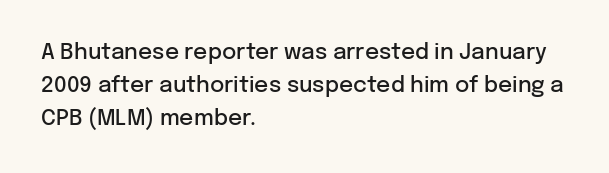
The words here are not underlined. Each new line begins a customary step beneath the previous one. These lines were composed using upright roman letters. In CSS terms this would be text-align: left. Compared with typical body copy, the letter spacing here is the same. This is the in-between weight designers call semibold or demi.
